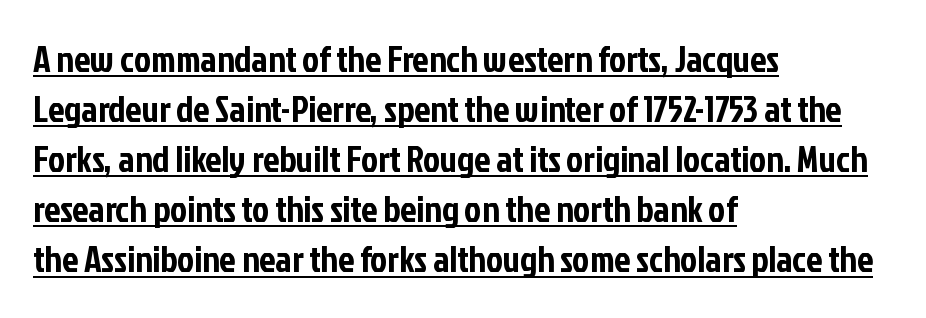
{"serif": "no", "italic": "no", "width": "condensed", "stroke_contrast": "low", "x_height": "medium", "monospaced": "no", "underline": "yes", "align": "left", "line_spacing": "normal", "line_spacing_ratio": 1.39, "letter_spacing": "normal", "letter_spacing_em": 0.0, "glyph_px": 36}
